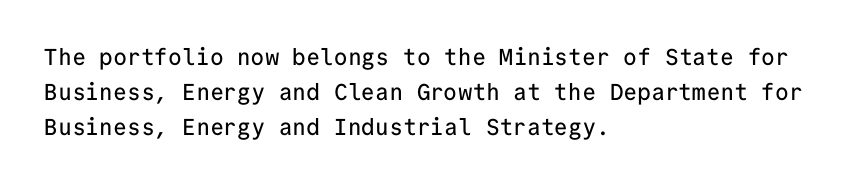
Left-aligned paragraph, ragged on the right. This sample uses an upright cut, with every glyph sitting square on the baseline. Only glyphs here, with clear space below each row. In terms of letterspacing, this is plain default setting. The line-height multiplier appears to be the usual default.
